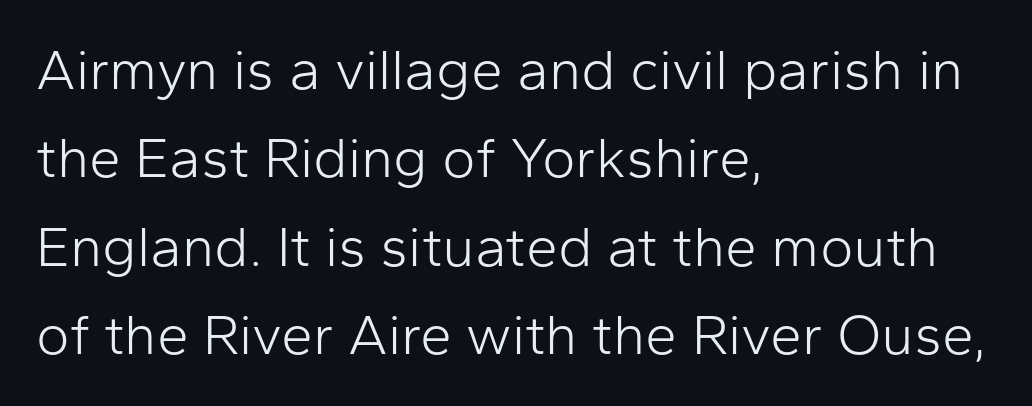
The image shows 57 px light sans-serif type, upright; set left-aligned, normal line spacing (1.55x), normal letter spacing, not underlined; low stroke contrast and a medium x-height.
